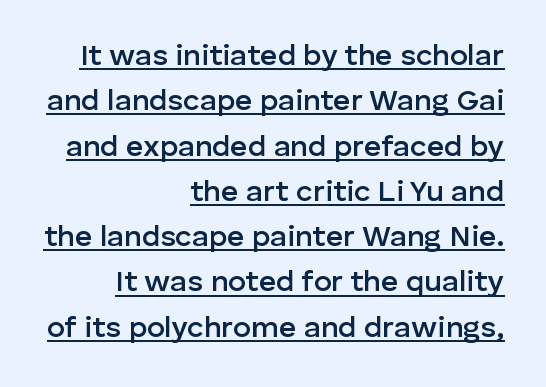
This rendering leaves character spacing at its baseline value. Vertically, the passage feels balanced, rows spaced as you'd expect. Has an underline been added? It has. Looks like regular typesetting: each glyph gets only the width it needs.
